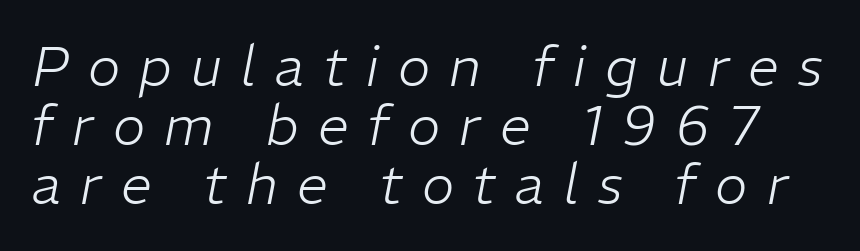
Q: Is the text bold? A: No.
Q: Is the text italic (slanted)? A: Yes, it leans right by about 11 degrees.
Q: Is the text underlined? A: No.
Q: Is the spacing between letters normal or unusually wide? A: Unusually wide.
Q: Is the spacing between lines tight, normal or loose? A: Tight.
Q: Width (condensed, normal, or wide)? A: Normal.
Q: Stroke contrast? A: Low.
Q: x-height? A: Medium.
Q: Monospaced? A: No.
